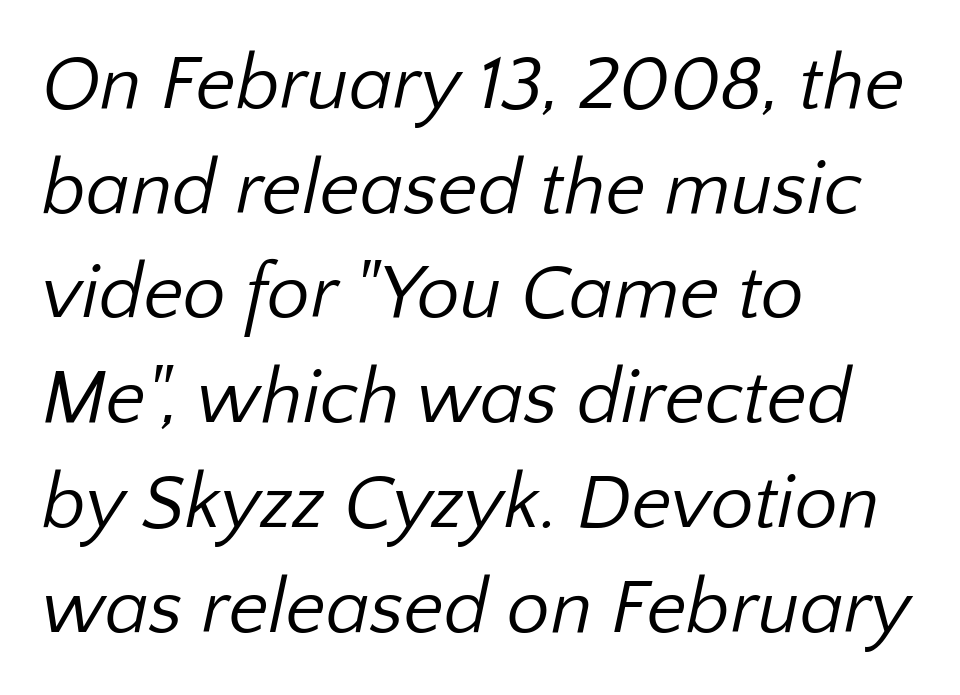
Q: Is the text bold? A: No.
Q: Is the typeface a serif or a sans-serif typeface? A: Sans-serif.
Q: Is the text underlined? A: No.
Q: How is the paragraph aligned? A: Left-aligned.
Q: Is the spacing between letters normal or unusually wide? A: Normal.
Q: Is the spacing between lines tight, normal or loose? A: Normal.
Q: Width (condensed, normal, or wide)? A: Normal.
Q: Stroke contrast? A: Low.
Q: x-height? A: Medium.
Q: Monospaced? A: No.
